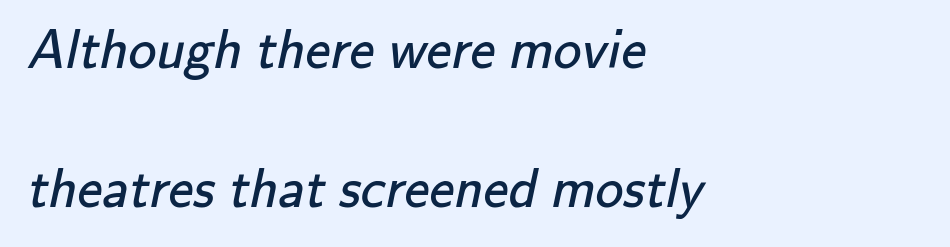
{"serif": "no", "bold": "no", "weight": "regular", "width": "normal", "stroke_contrast": "low", "x_height": "small", "monospaced": "no", "underline": "no", "align": "left", "line_spacing": "loose", "line_spacing_ratio": 2.48, "letter_spacing": "normal", "letter_spacing_em": 0.0, "glyph_px": 56}
